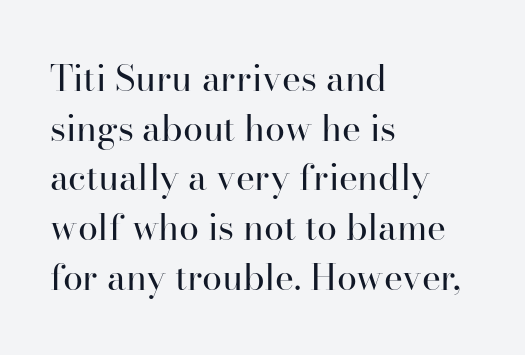
{"serif": "yes", "italic": "no", "bold": "no", "weight": "regular", "width": "normal", "stroke_contrast": "high", "x_height": "small", "monospaced": "no", "underline": "no", "align": "left", "line_spacing": "normal", "line_spacing_ratio": 1.38, "letter_spacing": "normal", "letter_spacing_em": 0.0, "glyph_px": 36}
